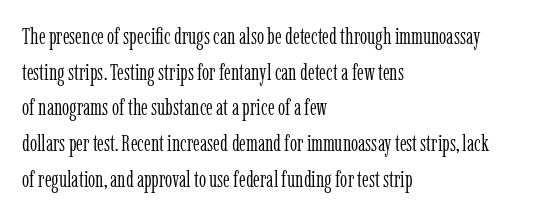
Baseline-to-baseline distance is the conventional proportion of letter height. The passage is arranged the way most books set body copy — flush left. The glyphs are unaccompanied by any horizontal stroke below them. The gaps between neighbouring characters are ordinary and unremarkable.
